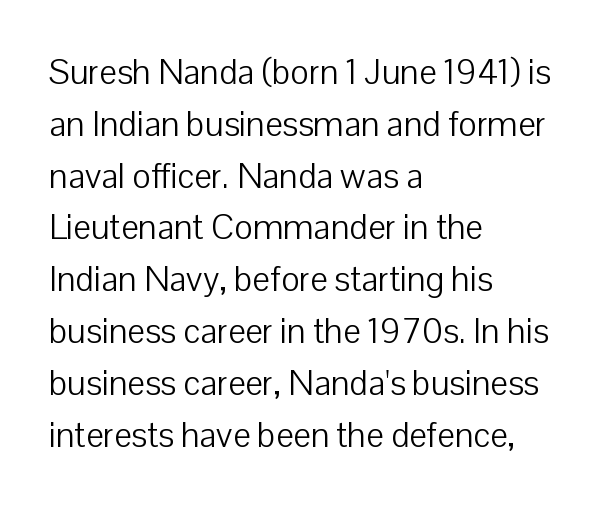
Q: Is the text bold? A: No.
Q: Is the text italic (slanted)? A: No, it is upright.
Q: Is the typeface a serif or a sans-serif typeface? A: Sans-serif.
Q: Is the text underlined? A: No.
Q: How is the paragraph aligned? A: Left-aligned.
Q: Is the spacing between letters normal or unusually wide? A: Normal.
Q: Is the spacing between lines tight, normal or loose? A: Normal.
Q: Width (condensed, normal, or wide)? A: Normal.
Q: Stroke contrast? A: Low.
Q: x-height? A: Medium.
Q: Monospaced? A: No.
